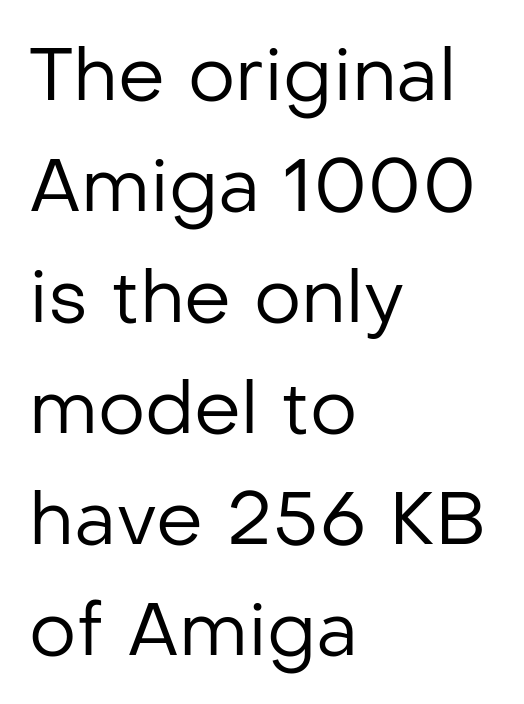
Q: Is the text bold? A: No.
Q: Is the text italic (slanted)? A: No, it is upright.
Q: Is the typeface a serif or a sans-serif typeface? A: Sans-serif.
Q: Is the text underlined? A: No.
Q: How is the paragraph aligned? A: Left-aligned.
Q: Is the spacing between letters normal or unusually wide? A: Normal.
Q: Is the spacing between lines tight, normal or loose? A: Normal.
Q: Width (condensed, normal, or wide)? A: Normal.
Q: Stroke contrast? A: Low.
Q: x-height? A: Medium.
Q: Monospaced? A: No.
